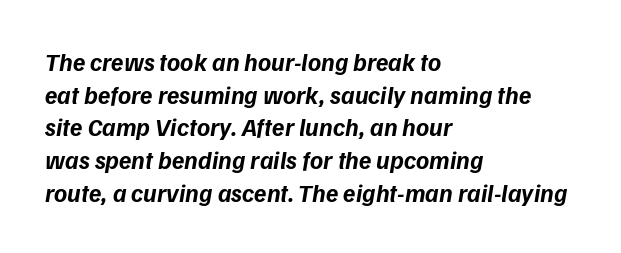
{"bold": "yes", "underline": "no", "align": "left", "line_spacing": "normal", "line_spacing_ratio": 1.31, "letter_spacing": "normal", "letter_spacing_em": 0.0, "glyph_px": 25}
